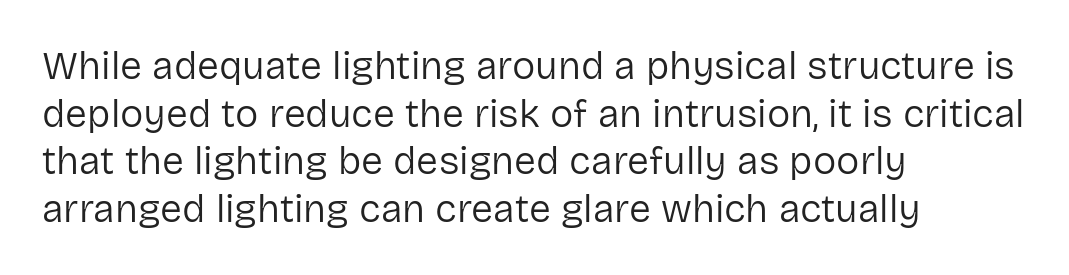
Q: Is the text bold? A: No.
Q: Is the text italic (slanted)? A: No, it is upright.
Q: Is the typeface a serif or a sans-serif typeface? A: Sans-serif.
Q: Is the text underlined? A: No.
Q: How is the paragraph aligned? A: Left-aligned.
Q: Is the spacing between letters normal or unusually wide? A: Normal.
Q: Width (condensed, normal, or wide)? A: Normal.
Q: Stroke contrast? A: Low.
Q: x-height? A: Medium.
Q: Monospaced? A: No.
